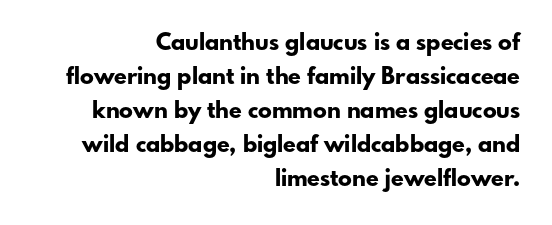
The image shows 23 px bold type, upright; set right-aligned, normal line spacing (1.48x), normal letter spacing, not underlined.
